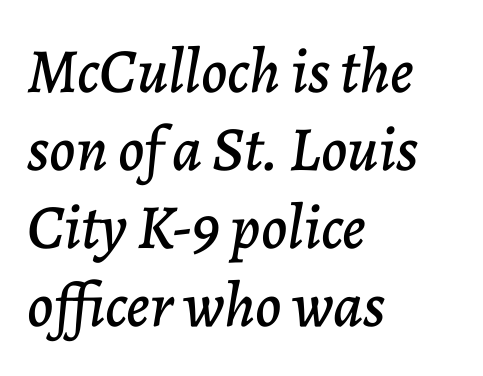
{"italic": "yes", "lean": "right", "slant_degrees": 7, "width": "normal", "stroke_contrast": "low", "x_height": "medium", "monospaced": "no", "underline": "no", "align": "left", "line_spacing_ratio": 1.24, "letter_spacing": "normal", "letter_spacing_em": 0.0, "glyph_px": 63}
